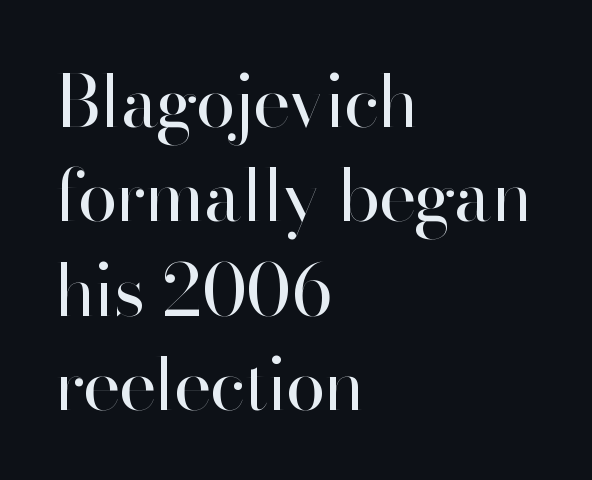
{"serif": "no", "italic": "no", "bold": "no", "weight": "regular", "width": "normal", "stroke_contrast": "high", "x_height": "small", "monospaced": "no", "underline": "no", "align": "left", "line_spacing": "normal", "line_spacing_ratio": 1.31, "letter_spacing": "normal", "letter_spacing_em": 0.0, "glyph_px": 72}
